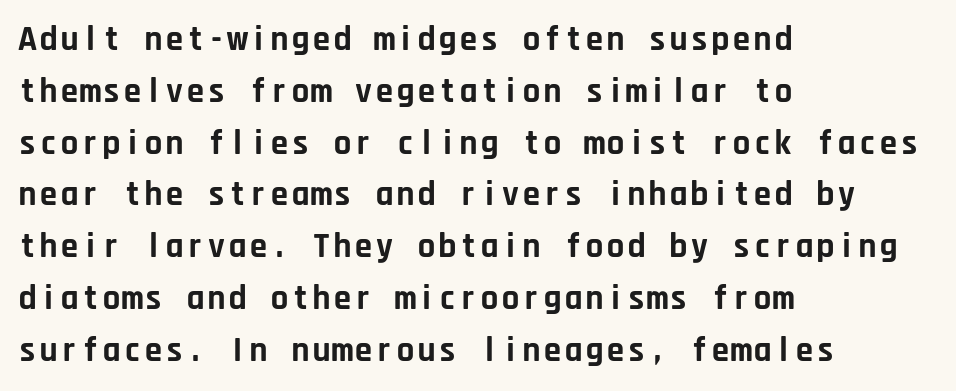
Q: Is the text bold? A: Yes.
Q: Is the text italic (slanted)? A: No, it is upright.
Q: Is the typeface a serif or a sans-serif typeface? A: Sans-serif.
Q: Is the text underlined? A: No.
Q: How is the paragraph aligned? A: Left-aligned.
Q: Is the spacing between letters normal or unusually wide? A: Normal.
Q: Is the spacing between lines tight, normal or loose? A: Normal.
Q: Width (condensed, normal, or wide)? A: Normal.
Q: Stroke contrast? A: Low.
Q: x-height? A: Large.
Q: Monospaced? A: Yes.
